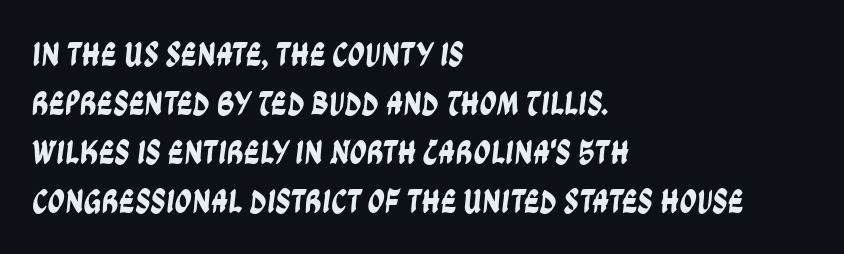
Q: Is the typeface a serif or a sans-serif typeface? A: Sans-serif.
Q: Is the text underlined? A: No.
Q: How is the paragraph aligned? A: Left-aligned.
Q: Is the spacing between letters normal or unusually wide? A: Normal.
Q: Is the spacing between lines tight, normal or loose? A: Normal.
Q: Width (condensed, normal, or wide)? A: Condensed.
Q: Stroke contrast? A: Low.
Q: x-height? A: Large.
Q: Monospaced? A: No.
